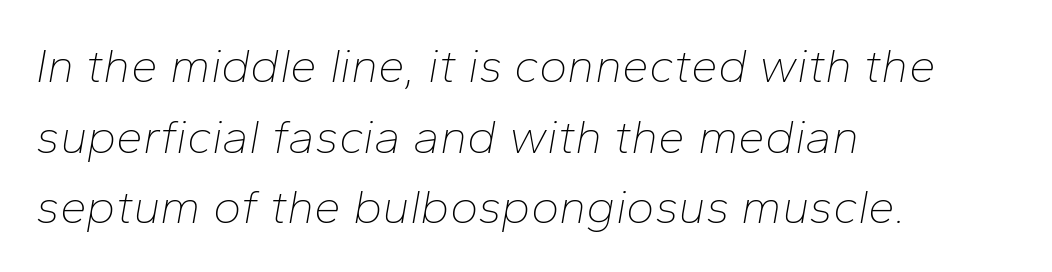
Compared with ordinary roman type, these characters are visibly tilted. The line-height multiplier appears to be the usual default. Weight class: somewhere from thin through regular. Leftover space on each line is placed entirely after the last word. These lines are rendered in a variable-pitch font. Default kerning and tracking; the words read as compact shapes.
